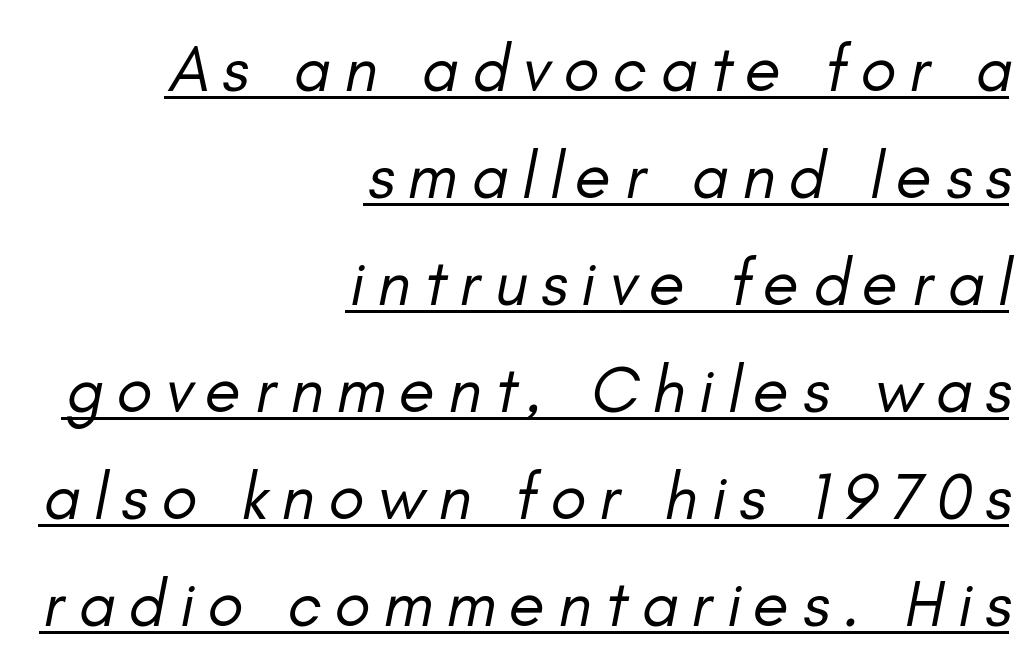
The image shows 66 px regular-weight type, italic (leaning right); set right-aligned, normal line spacing (1.62x), unusually wide letter spacing (+0.2 em), underlined; low stroke contrast and a small x-height.
